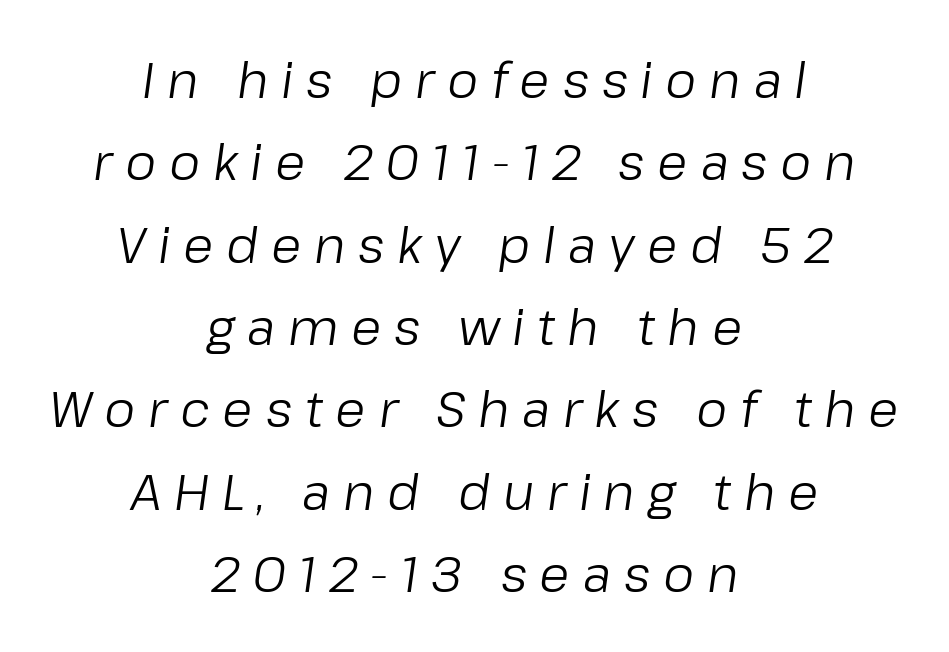
The passage shown is not underscored anywhere. Is this a fixed-width face? No — the glyphs have proportional, varying widths. Compared with typical body copy, the letter spacing here is much looser. An italicized treatment has been applied to the whole sample. This sample is center-justified, so both line endings float freely.
